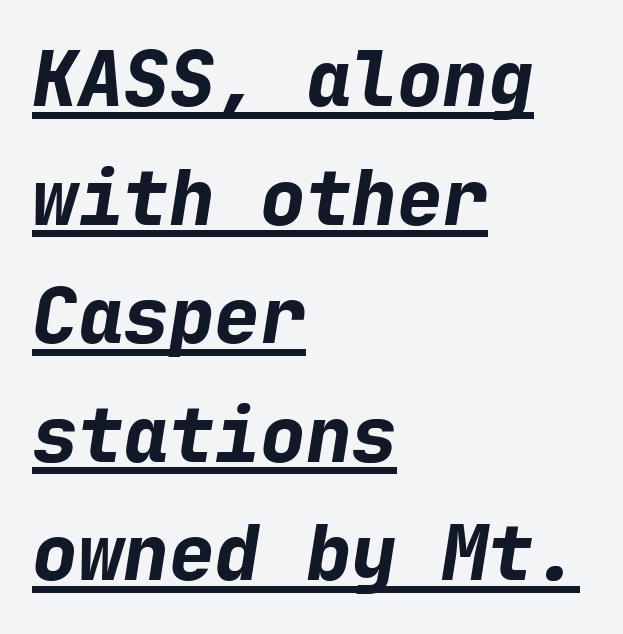
Note the uniform advance width — an 'i' takes as much space as an 'm'. Compared with typical body copy, the letter spacing here is the same. The setting favours the left margin, as ordinary paragraphs usually do. The glyphs are accompanied by a horizontal stroke just below them. Regarding leading, the lines here are spaced in the standard way.
